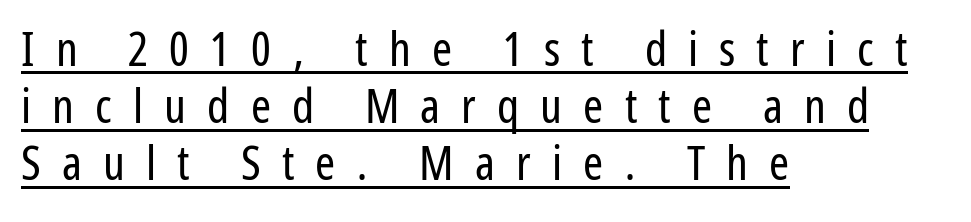
The face used here is rendered with a markedly widened letterfit. Compared with undecorated copy, this sample adds a rule below the words. Left-aligned paragraph, ragged on the right. You could not count columns in this text — the font is proportionally spaced. This reads as an unemphasized weight, regular at the heaviest.
